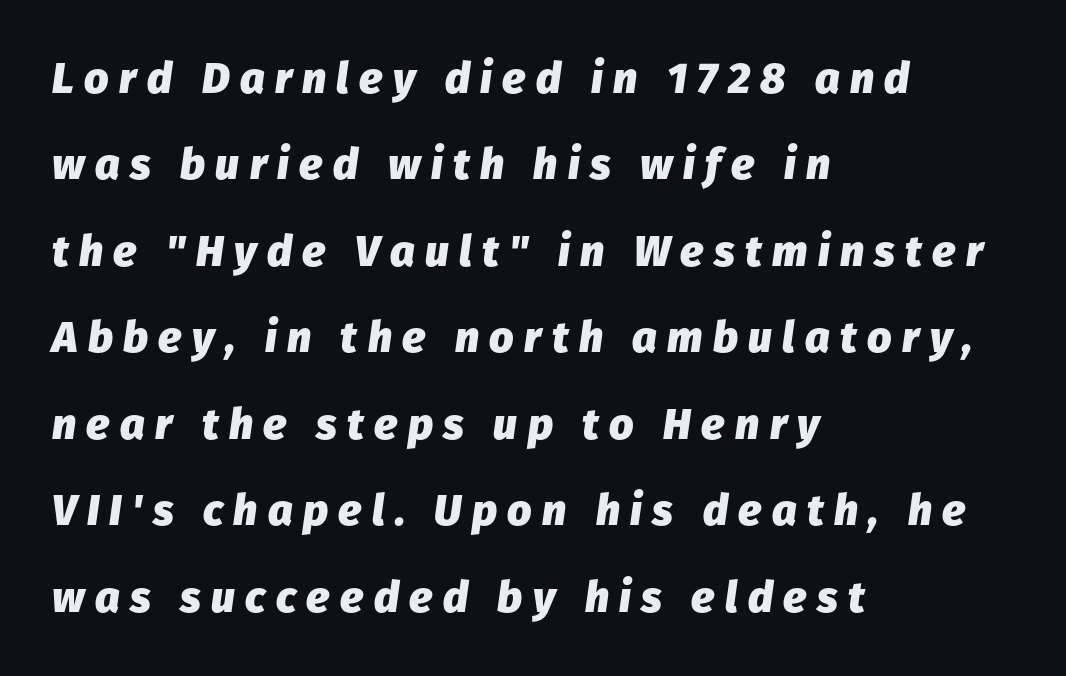
The image shows 43 px heavy type, italic (leaning right); set left-aligned, loose line spacing (2.01x), unusually wide letter spacing (+0.24 em), not underlined; low stroke contrast and a medium x-height.
